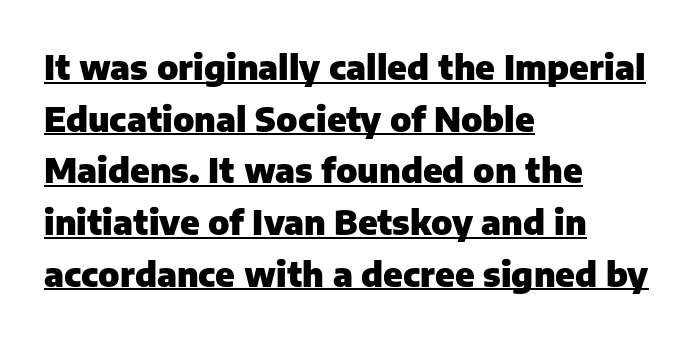
Is there much room between lines? A standard amount, neither cramped nor airy. The passage shown is emphatically bold. Left-aligned paragraph, ragged on the right. A typesetter would call this proportional, since set widths differ per character.
